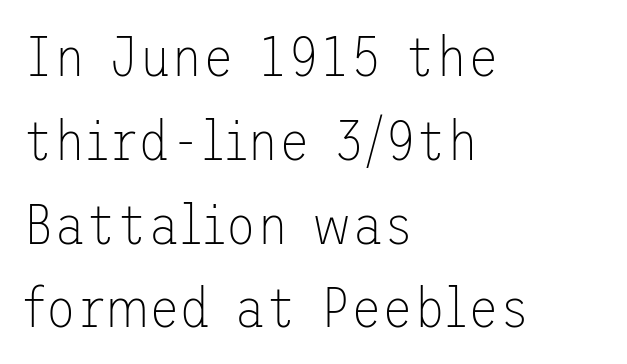
This sample is left-justified, so line endings fall wherever the words run out. The rendering keeps characters at their native spacing. The words here are not underlined. Normally led — the rows are evenly, conventionally spaced.
